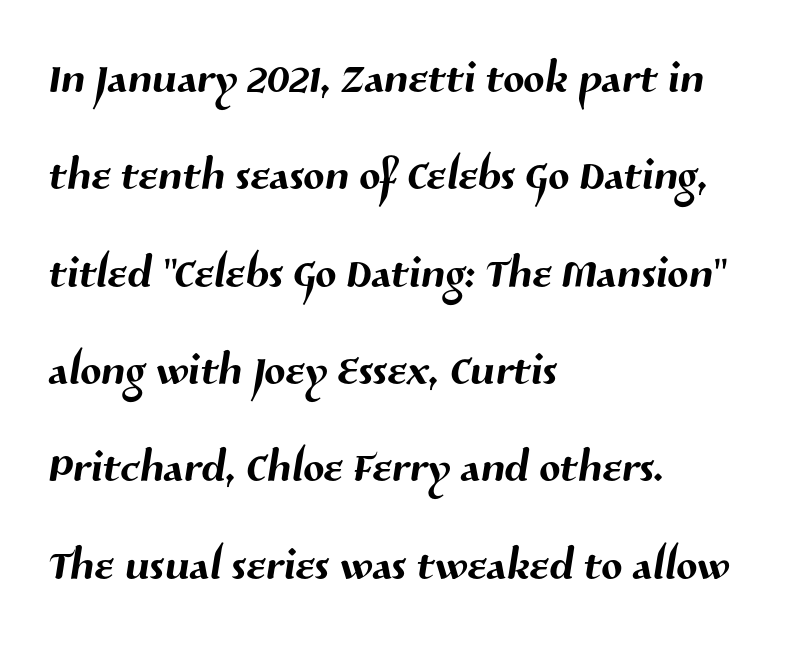
The image shows 62 px sans-serif type; set left-aligned, normal line spacing (1.57x), normal letter spacing, not underlined; medium stroke contrast and a medium x-height.
